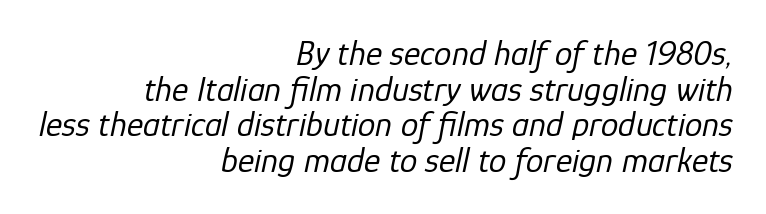
When letters slant like this, we call the style italic. Spacing between characters is what you'd get straight out of the box. Successive baselines arrive quickly, one right under another. You could not count columns in this text — the font is proportionally spaced. Line endings align vertically; line beginnings do not. Think standard paragraph weight, or any step lighter than that.
